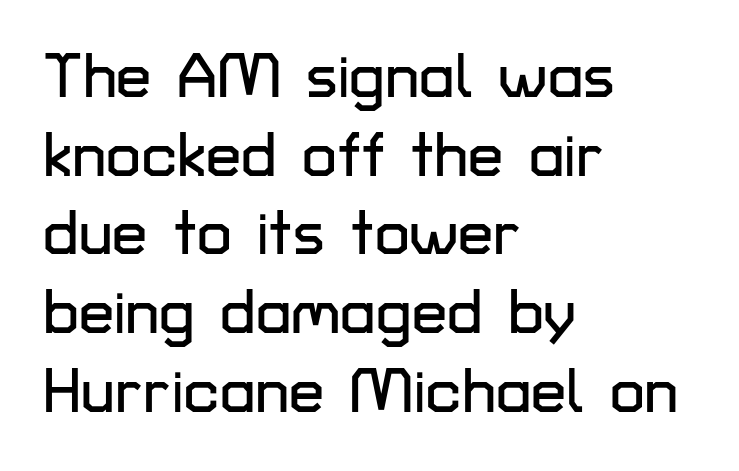
The area under the type is left untouched. The designer went with a sans here, leaving each stem footless. This is roman type, the default non-slanted kind. You could not count columns in this text — the font is proportionally spaced. Visually the block forms a straight wall on the left and a jagged coastline on the right. The vertical gap from one line to the next is medium.
